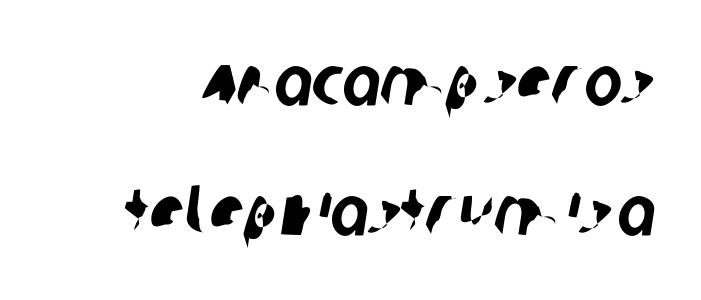
The image shows 71 px condensed sans-serif type; set line spacing 1.83x, normal letter spacing, not underlined; low stroke contrast and a large x-height.
